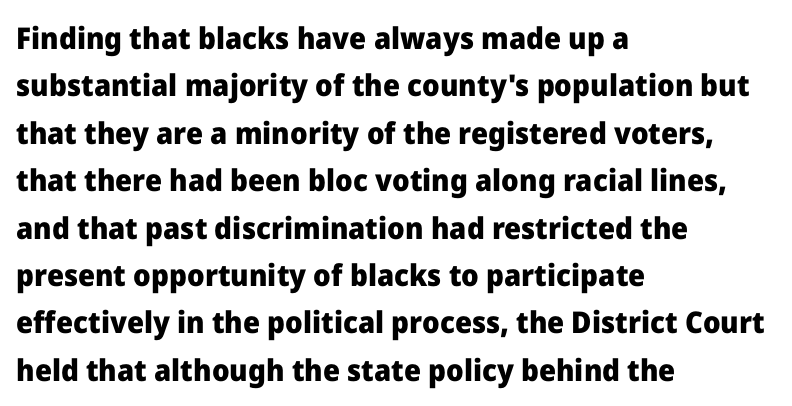
Q: Is the text bold? A: Yes.
Q: Is the text italic (slanted)? A: No, it is upright.
Q: Is the typeface a serif or a sans-serif typeface? A: Sans-serif.
Q: Is the text underlined? A: No.
Q: How is the paragraph aligned? A: Left-aligned.
Q: Is the spacing between letters normal or unusually wide? A: Normal.
Q: Is the spacing between lines tight, normal or loose? A: Normal.
Q: Width (condensed, normal, or wide)? A: Normal.
Q: Stroke contrast? A: Low.
Q: x-height? A: Medium.
Q: Monospaced? A: No.
